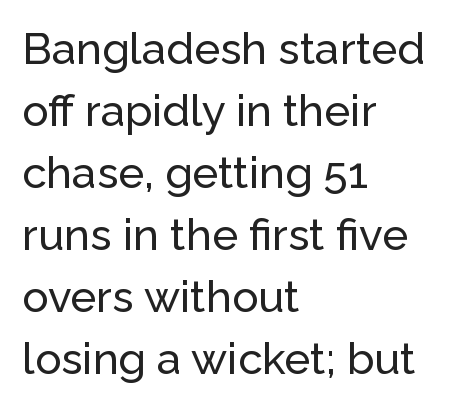
{"serif": "no", "italic": "no", "width": "normal", "stroke_contrast": "low", "x_height": "medium", "monospaced": "no", "underline": "no", "align": "left", "line_spacing": "normal", "line_spacing_ratio": 1.41, "letter_spacing": "normal", "letter_spacing_em": 0.0, "glyph_px": 44}
